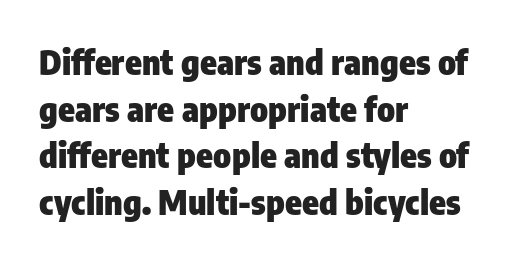
The image shows 34 px heavy, condensed sans-serif type, upright; set left-aligned, normal line spacing (1.37x), normal letter spacing, not underlined; low stroke contrast and a medium x-height.
